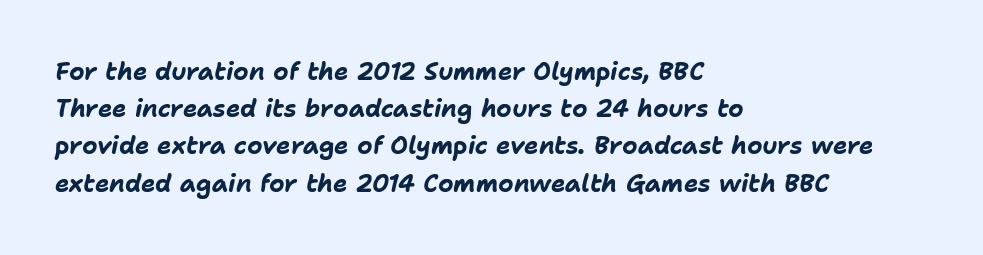
The image shows 24 px bold type, italic (leaning right); set left-aligned, normal line spacing (1.55x), normal letter spacing, not underlined.
